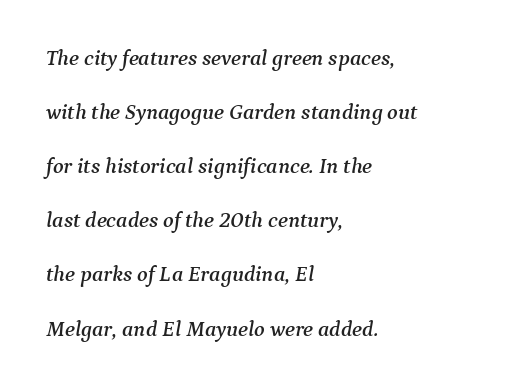
{"italic": "yes", "lean": "right", "slant_degrees": 9, "underline": "no", "align": "left", "line_spacing": "loose", "line_spacing_ratio": 2.46, "letter_spacing": "normal", "letter_spacing_em": 0.0, "glyph_px": 22}
